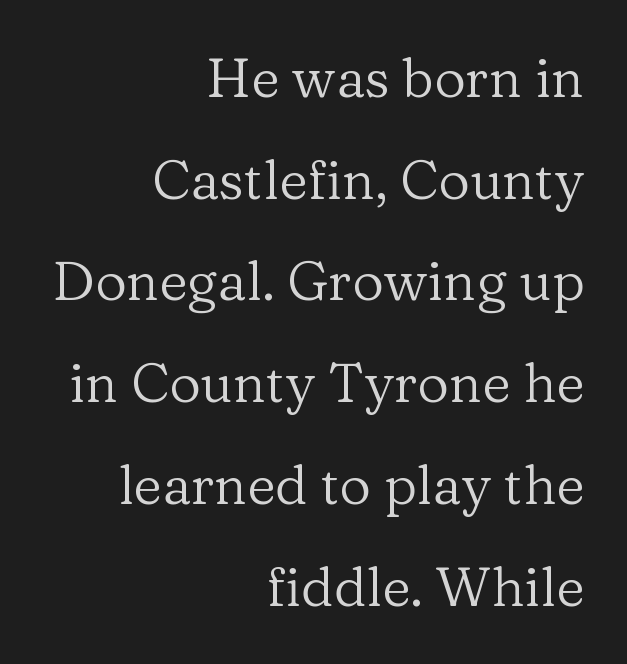
Observe the ordinary spacing: letters are neighbours, not strangers. Check where the strokes stop: tiny serifs finish them off. Heaviness? Minimal to ordinary, like unemphasized prose. A student would call this right alignment; a typographer would say flush right, rag left. In terms of posture, this sample is upright.
